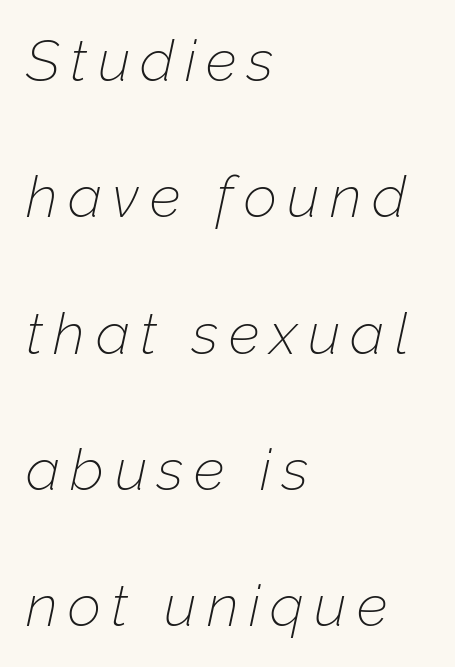
The image shows 58 px thin type, italic (leaning right); set left-aligned, loose line spacing (2.35x), not underlined; low stroke contrast and a medium x-height.
